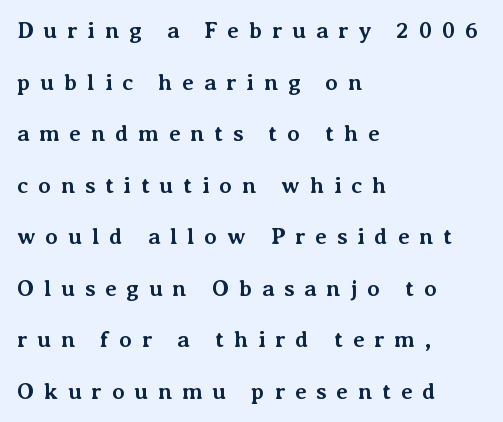
Q: Is the text bold? A: Yes.
Q: Is the text italic (slanted)? A: No, it is upright.
Q: Is the text underlined? A: No.
Q: How is the paragraph aligned? A: Left-aligned.
Q: Is the spacing between letters normal or unusually wide? A: Unusually wide.
Q: Is the spacing between lines tight, normal or loose? A: Loose.
